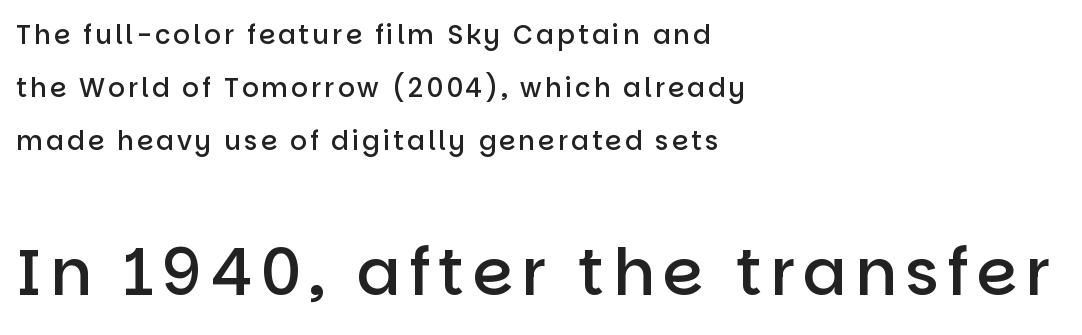
{"serif": "no", "italic": "no", "bold": "semi", "weight": "semibold", "width": "normal", "stroke_contrast": "low", "x_height": "large", "monospaced": "no", "underline": "no", "align": "left", "line_spacing": "loose", "line_spacing_ratio": 2.03, "larger_block": "second", "size_ratio": 2.5, "glyph_px": 65}
